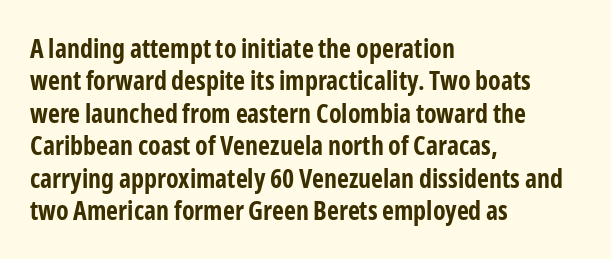
Q: Is the text bold? A: Yes.
Q: Is the text italic (slanted)? A: No, it is upright.
Q: Is the text underlined? A: No.
Q: How is the paragraph aligned? A: Left-aligned.
Q: Is the spacing between letters normal or unusually wide? A: Normal.
Q: Is the spacing between lines tight, normal or loose? A: Normal.
